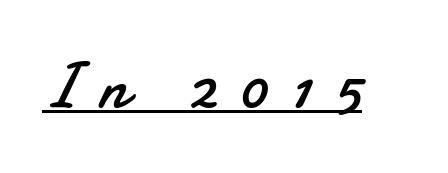
A typesetter would call this proportional, since set widths differ per character. No extra ink here — the face is not bold. You can tell from the bare stems that sans-serif type was used. Somebody hit Ctrl+U on this one — the words are underlined. Inter-character spacing is expanded well beyond the font's built-in metrics.
